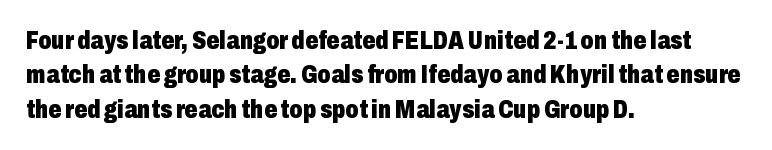
Words appear dense and cohesive because spacing is normal. Typeset ragged right — the left edge is the straight one. This sample keeps an unexceptional amount of space between lines. A clean baseline with only descenders dipping below it. Notice how thick the strokes are: this is what a full bold looks like. This is the regular roman posture of the typeface.
